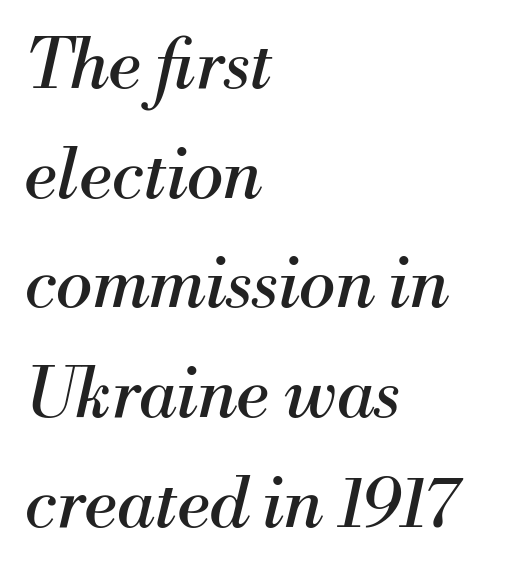
The image shows 69 px regular-weight serif type, italic (leaning right); set left-aligned, normal line spacing (1.59x), normal letter spacing, not underlined; medium stroke contrast and a small x-height.
